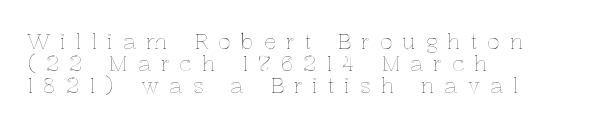
How are the letters spaced? Widely, with obvious added tracking. Vertical spacing — tight. Descenders hang freely into open space. Typeset ragged right — the left edge is the straight one. The letters stand straight up with perfectly vertical stems.
